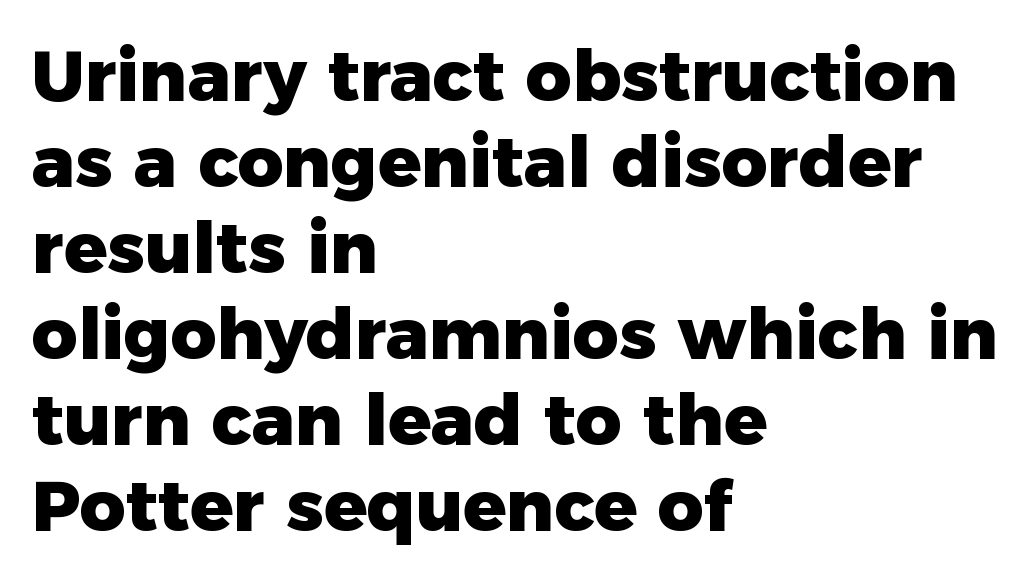
Reading down the block, your eye returns to a fixed left position each line. Caption: bold face, heavy strokes. Nothing sits at the stroke ends, so this counts as sans-serif. The passage shown is typed in a proportional face where columns would drift. The letters stand straight up with perfectly vertical stems. You could call the tracking neutral — neither tight nor loose.
